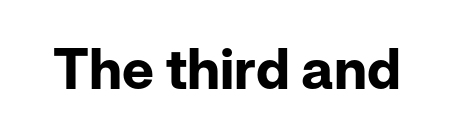
Q: Is the text bold? A: Yes.
Q: Is the text italic (slanted)? A: No, it is upright.
Q: Is the typeface a serif or a sans-serif typeface? A: Sans-serif.
Q: Is the text underlined? A: No.
Q: Is the spacing between letters normal or unusually wide? A: Normal.
Q: Width (condensed, normal, or wide)? A: Normal.
Q: Stroke contrast? A: Low.
Q: x-height? A: Medium.
Q: Monospaced? A: No.
